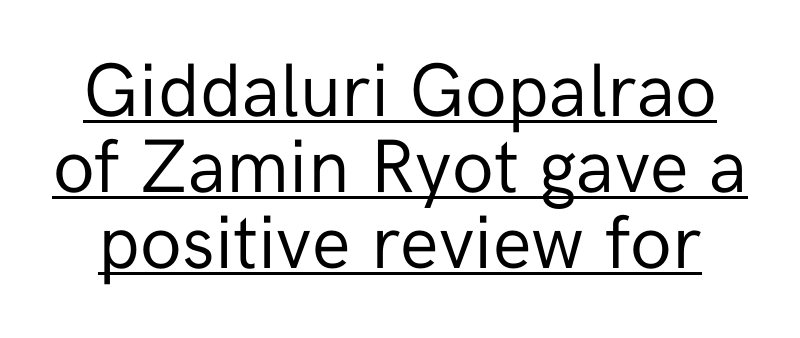
The image shows 76 px regular-weight sans-serif type, upright; set tight line spacing (1.0x), normal letter spacing, underlined; low stroke contrast and a medium x-height.
